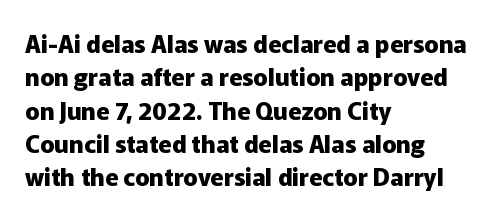
Q: Is the text bold? A: Yes.
Q: Is the text italic (slanted)? A: No, it is upright.
Q: Is the text underlined? A: No.
Q: How is the paragraph aligned? A: Left-aligned.
Q: Is the spacing between letters normal or unusually wide? A: Normal.
Q: Is the spacing between lines tight, normal or loose? A: Normal.
